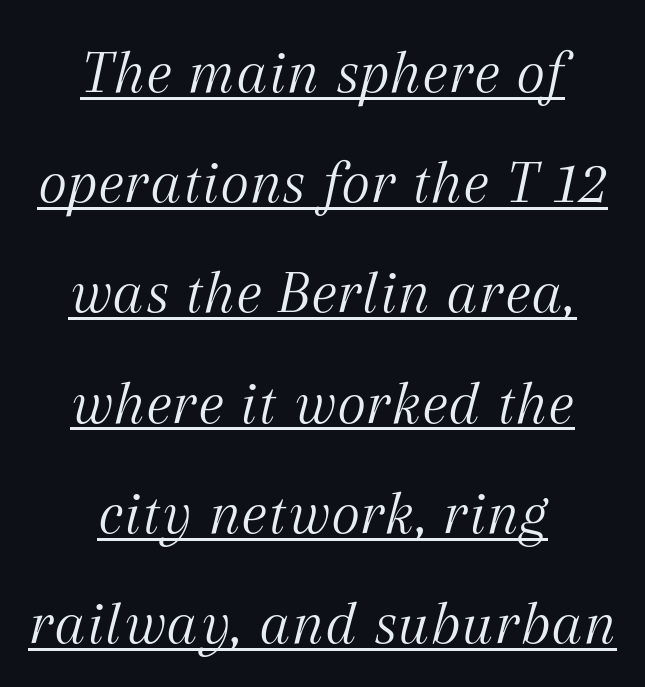
{"serif": "yes", "italic": "yes", "lean": "right", "slant_degrees": 12, "bold": "no", "weight": "light", "width": "normal", "stroke_contrast": "medium", "x_height": "medium", "monospaced": "no", "underline": "yes", "align": "center", "line_spacing_ratio": 1.75, "letter_spacing": "normal", "letter_spacing_em": 0.0, "glyph_px": 63}
